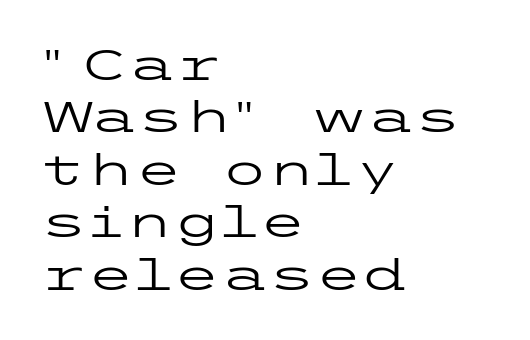
Q: Is the text bold? A: No.
Q: Is the text italic (slanted)? A: No, it is upright.
Q: Is the typeface a serif or a sans-serif typeface? A: Sans-serif.
Q: Is the text underlined? A: No.
Q: How is the paragraph aligned? A: Left-aligned.
Q: Is the spacing between letters normal or unusually wide? A: Normal.
Q: Width (condensed, normal, or wide)? A: Wide.
Q: Stroke contrast? A: Low.
Q: x-height? A: Medium.
